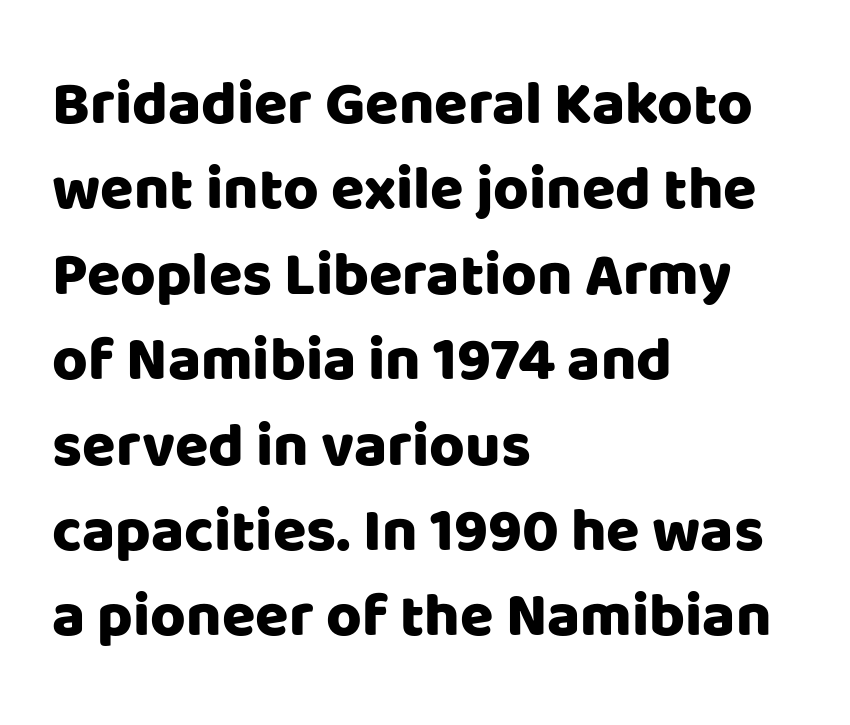
{"serif": "no", "italic": "no", "width": "normal", "stroke_contrast": "low", "x_height": "large", "monospaced": "no", "underline": "no", "align": "left", "line_spacing": "normal", "line_spacing_ratio": 1.4, "letter_spacing": "normal", "letter_spacing_em": 0.0, "glyph_px": 61}
